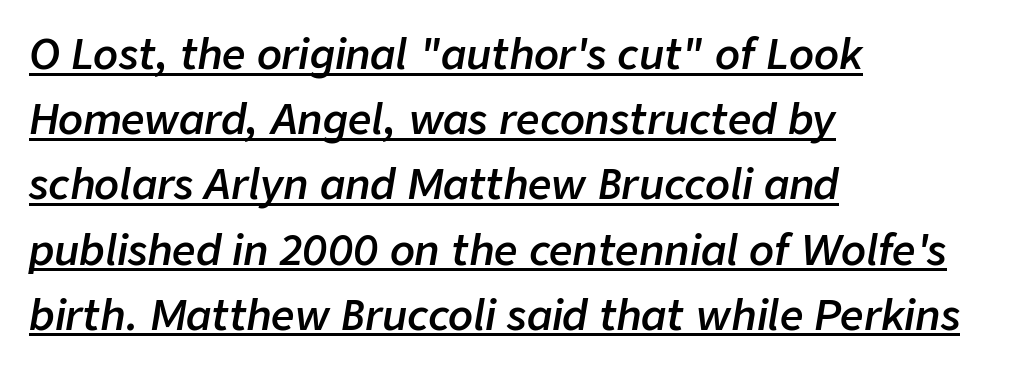
{"italic": "yes", "lean": "right", "slant_degrees": 9, "bold": "semi", "weight": "semibold", "width": "normal", "stroke_contrast": "low", "x_height": "medium", "monospaced": "no", "underline": "yes", "align": "left", "line_spacing": "normal", "line_spacing_ratio": 1.59, "letter_spacing": "normal", "letter_spacing_em": 0.0, "glyph_px": 41}
